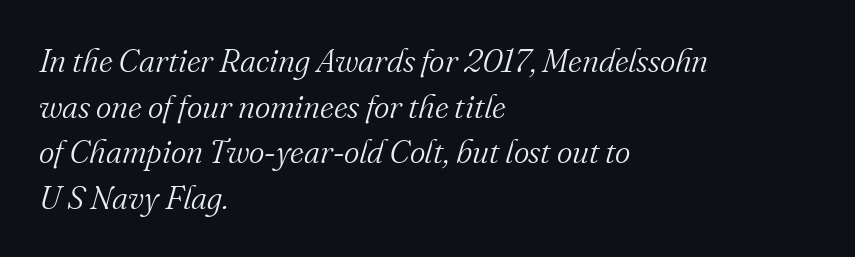
Q: Is the text bold? A: No.
Q: Is the text italic (slanted)? A: Yes, it leans right by about 16 degrees.
Q: Is the typeface a serif or a sans-serif typeface? A: Serif.
Q: Is the text underlined? A: No.
Q: How is the paragraph aligned? A: Left-aligned.
Q: Is the spacing between letters normal or unusually wide? A: Normal.
Q: Is the spacing between lines tight, normal or loose? A: Normal.
Q: Width (condensed, normal, or wide)? A: Normal.
Q: Stroke contrast? A: Medium.
Q: x-height? A: Small.
Q: Monospaced? A: No.
